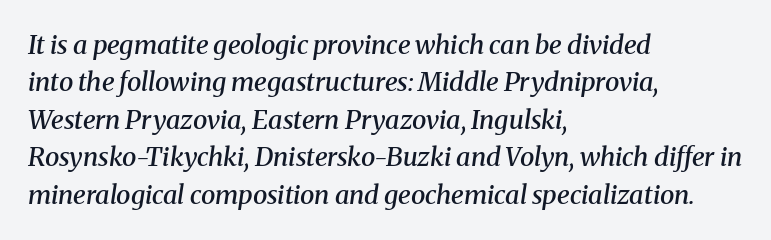
The lines sit at an ordinary, default distance from one another. Check the space under the baseline: it is left empty. All the whitespace from short lines collects on the right. Here the glyphs are tracked normally, forming tight word shapes.
